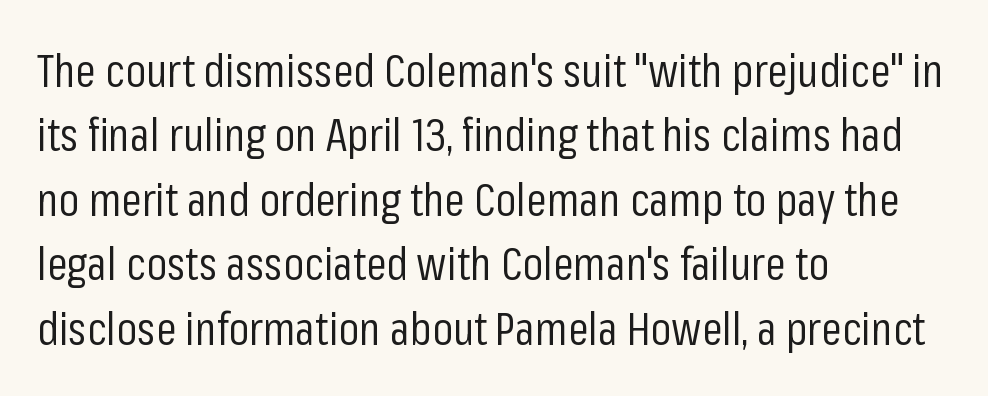
{"serif": "no", "italic": "no", "bold": "no", "weight": "regular", "width": "condensed", "stroke_contrast": "low", "x_height": "medium", "monospaced": "no", "underline": "no", "align": "left", "line_spacing": "normal", "line_spacing_ratio": 1.4, "letter_spacing": "normal", "letter_spacing_em": 0.0, "glyph_px": 46}
